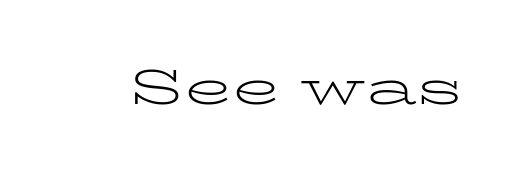
The image shows 49 px light, wide serif type, upright; set normal letter spacing, not underlined; low stroke contrast and a medium x-height.
